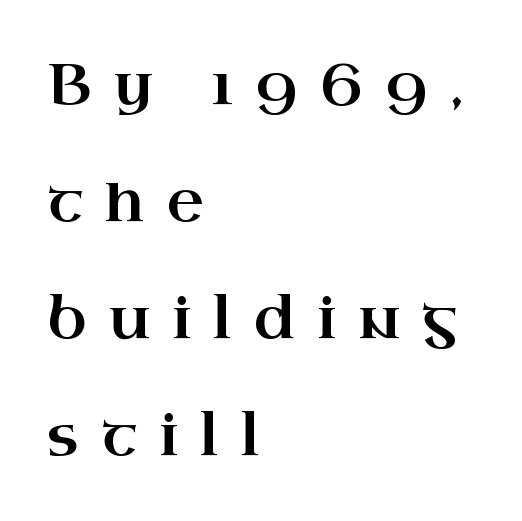
Compared with typical body copy, the letter spacing here is much looser. The passage shown is not underscored anywhere. Interline gaps are noticeably wide in this sample. Proportional: the letters do not fall into vertical columns. The lettering stays uniformly vertical, giving the passage a roman look.
